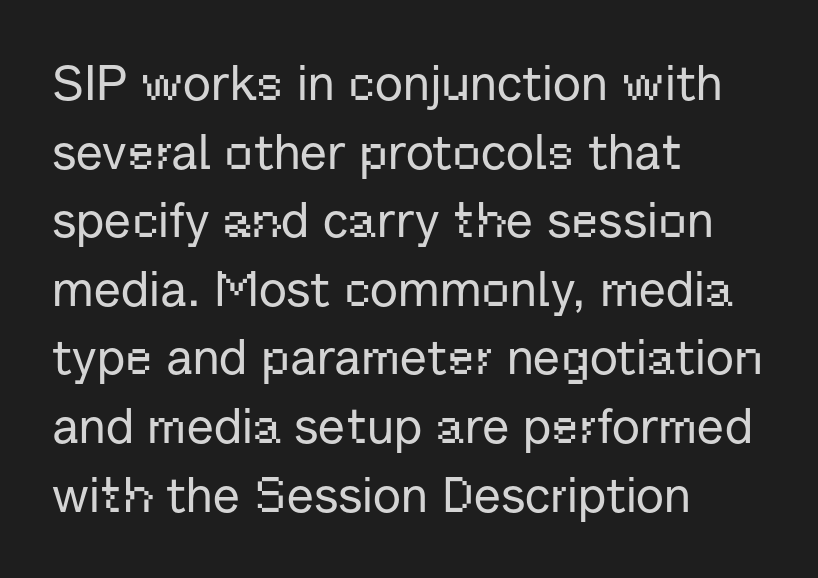
{"serif": "no", "italic": "no", "width": "normal", "stroke_contrast": "low", "x_height": "medium", "monospaced": "no", "underline": "no", "align": "left", "line_spacing": "normal", "line_spacing_ratio": 1.4, "letter_spacing": "normal", "letter_spacing_em": 0.0, "glyph_px": 49}
